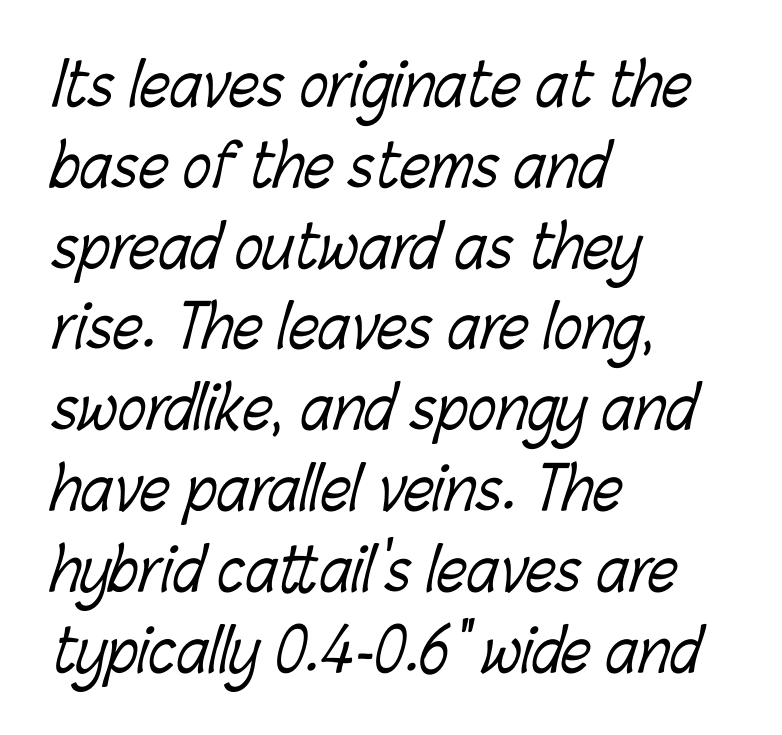
Nothing heavy about these letters — not bold at all. Normally led — the rows are evenly, conventionally spaced. Here the designer chose a conventional face with non-uniform glyph widths. Visually the block forms a straight wall on the left and a jagged coastline on the right. Just letters on the line, the space beneath them empty.
